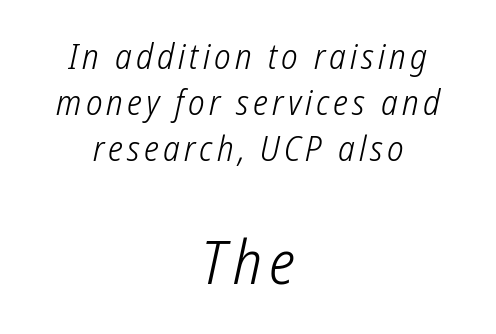
{"serif": "no", "bold": "no", "weight": "light", "width": "condensed", "stroke_contrast": "low", "x_height": "medium", "monospaced": "no", "underline": "no", "align": "center", "line_spacing": "normal", "line_spacing_ratio": 1.32, "larger_block": "second", "size_ratio": 1.74, "glyph_px": 61}
